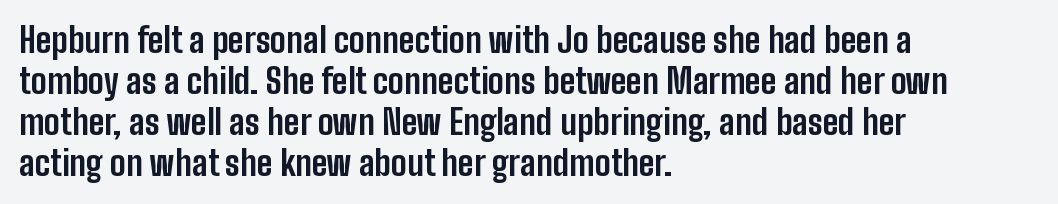
{"serif": "no", "italic": "no", "bold": "yes", "weight": "bold", "width": "condensed", "stroke_contrast": "low", "x_height": "medium", "monospaced": "no", "underline": "no", "align": "left", "line_spacing_ratio": 1.21, "letter_spacing": "normal", "letter_spacing_em": 0.0, "glyph_px": 34}
